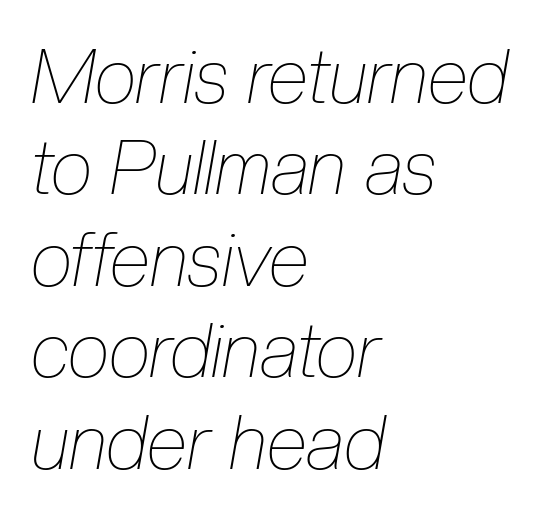
Q: Is the text bold? A: No.
Q: Is the text italic (slanted)? A: Yes, it leans right by about 10 degrees.
Q: Is the text underlined? A: No.
Q: How is the paragraph aligned? A: Left-aligned.
Q: Is the spacing between letters normal or unusually wide? A: Normal.
Q: Width (condensed, normal, or wide)? A: Condensed.
Q: Stroke contrast? A: Low.
Q: x-height? A: Medium.
Q: Monospaced? A: No.
